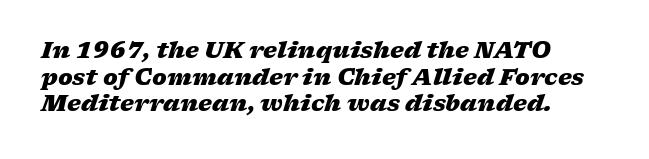
Q: Is the text bold? A: Yes.
Q: Is the text italic (slanted)? A: Yes, it leans right by about 17 degrees.
Q: Is the text underlined? A: No.
Q: How is the paragraph aligned? A: Left-aligned.
Q: Is the spacing between letters normal or unusually wide? A: Normal.
